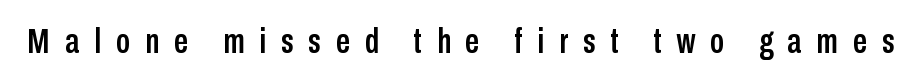
Is there any slant? The stems are plumb. Tracking here is generous; glyphs stand well apart from one another. The font family rendered here belongs to the sans-serif group. The baseline area is clear. These lines are rendered in a variable-pitch font.
